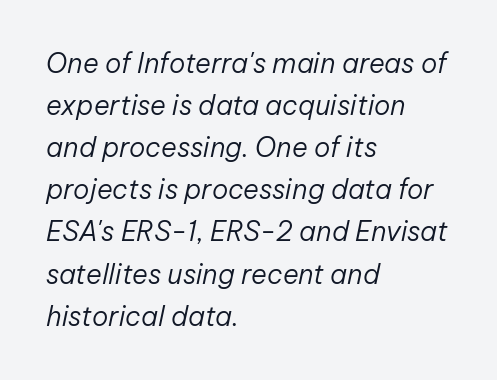
Q: Is the text bold? A: No.
Q: Is the text italic (slanted)? A: Yes, it leans right by about 12 degrees.
Q: Is the text underlined? A: No.
Q: How is the paragraph aligned? A: Left-aligned.
Q: Is the spacing between letters normal or unusually wide? A: Normal.
Q: Is the spacing between lines tight, normal or loose? A: Normal.
